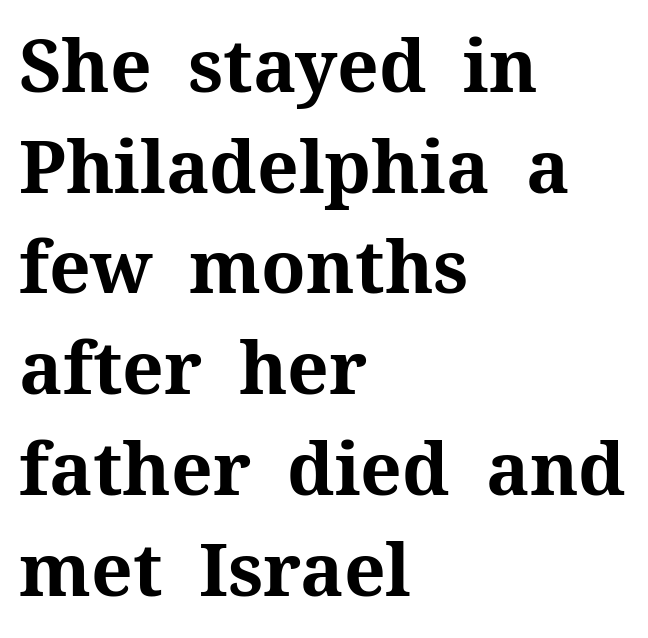
The image shows 73 px bold serif type, upright; set left-aligned, normal line spacing (1.38x), normal letter spacing, not underlined; medium stroke contrast and a medium x-height.
